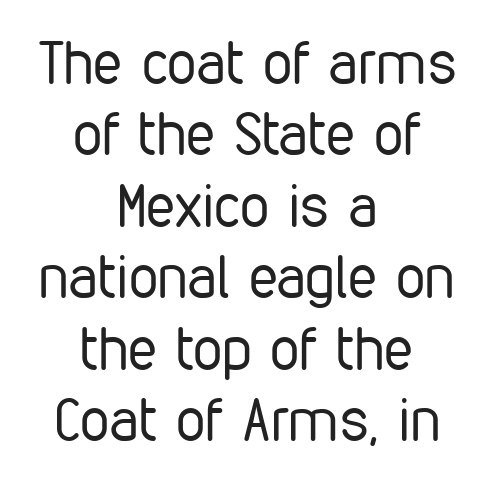
{"serif": "no", "italic": "no", "bold": "no", "weight": "regular", "width": "condensed", "stroke_contrast": "low", "x_height": "medium", "monospaced": "no", "underline": "no", "align": "center", "line_spacing_ratio": 1.21, "letter_spacing": "normal", "letter_spacing_em": 0.0, "glyph_px": 59}
